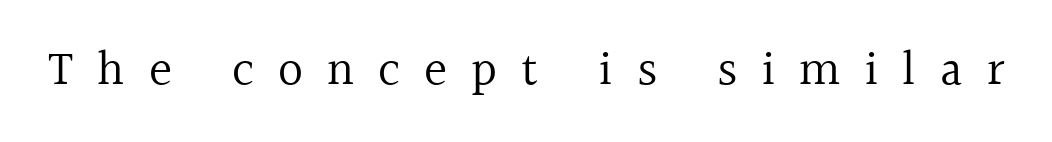
{"serif": "yes", "italic": "no", "bold": "no", "weight": "regular", "width": "normal", "x_height": "medium", "monospaced": "no", "underline": "no", "letter_spacing": "wide", "letter_spacing_em": 0.49, "glyph_px": 49}
